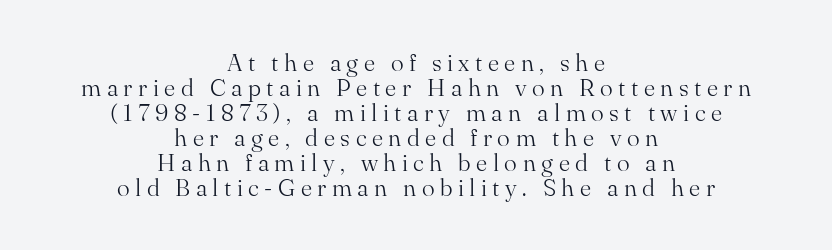
Unlike italic type, these characters show no tilt at all. Any mark beneath the type? The region is blank. Horizontal bands of white between lines are thin slivers. Nothing heavy about these letters — not bold at all. The compositor balanced each line on the midline.
